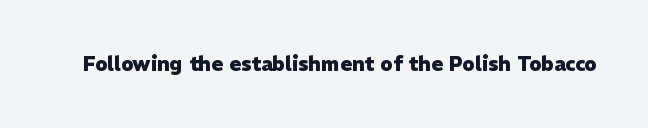
The rendering keeps characters at their native spacing. Underlining? Definitely not there. Nope, not italic — everything's standing straight. Set as a true bold cut, around the 700 mark.
